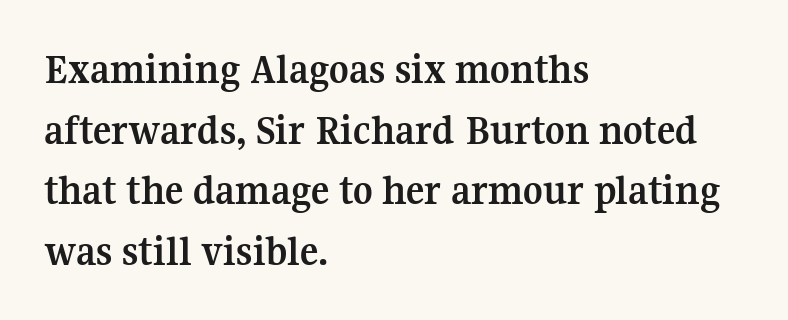
Beneath every word, the page is bare. One-word summary of the alignment: left. The rendering keeps characters at their native spacing. Posture: upright roman.
